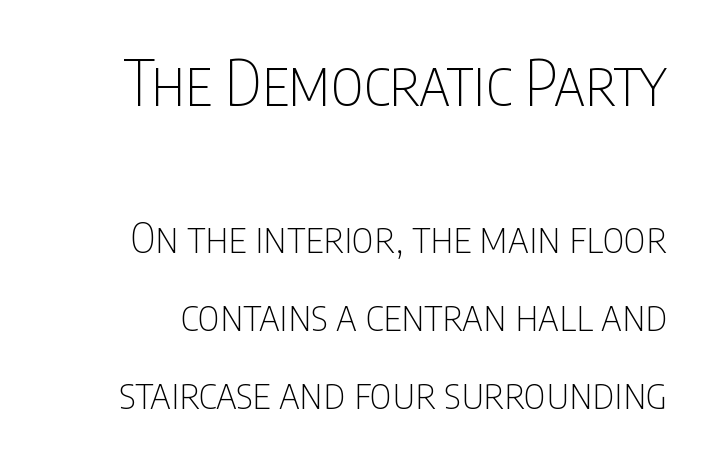
Q: Is the text bold? A: No.
Q: Is the text italic (slanted)? A: No, it is upright.
Q: Is the typeface a serif or a sans-serif typeface? A: Sans-serif.
Q: Is the text underlined? A: No.
Q: Is the spacing between letters normal or unusually wide? A: Normal.
Q: Which block of text is set in a larger size, the first (top) or the second (bottom)? A: The first (top) one.
Q: Width (condensed, normal, or wide)? A: Condensed.
Q: Stroke contrast? A: Low.
Q: x-height? A: Large.
Q: Monospaced? A: No.
